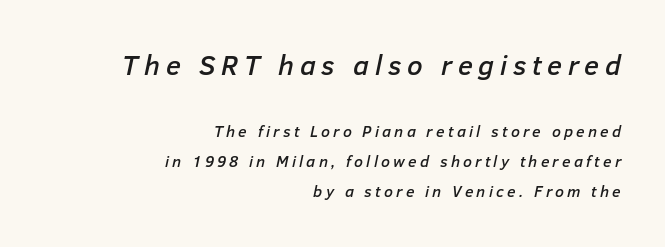
Q: Is the text italic (slanted)? A: Yes, it leans right by about 12 degrees.
Q: Is the text underlined? A: No.
Q: How is the paragraph aligned? A: Right-aligned.
Q: Is the spacing between letters normal or unusually wide? A: Unusually wide.
Q: Which block of text is set in a larger size, the first (top) or the second (bottom)? A: The first (top) one.
Q: Width (condensed, normal, or wide)? A: Normal.
Q: Stroke contrast? A: Low.
Q: x-height? A: Medium.
Q: Monospaced? A: No.
